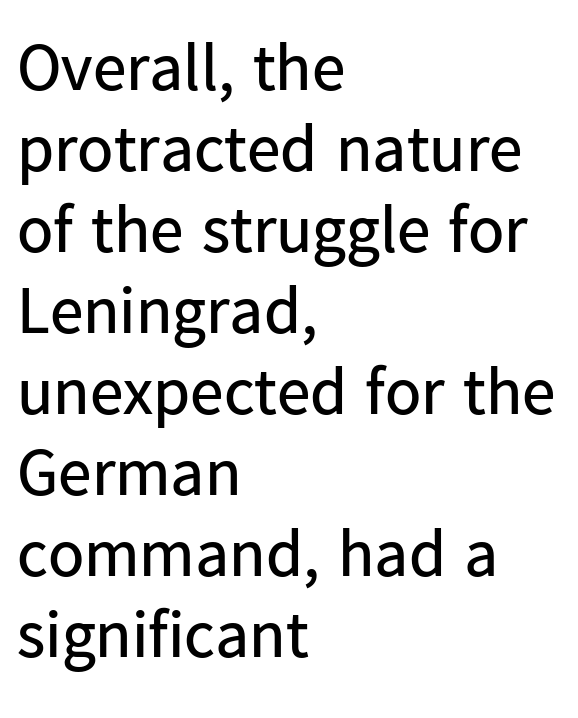
The image shows 67 px regular-weight sans-serif type, upright; set left-aligned, line spacing 1.21x, normal letter spacing, not underlined; low stroke contrast and a medium x-height.
